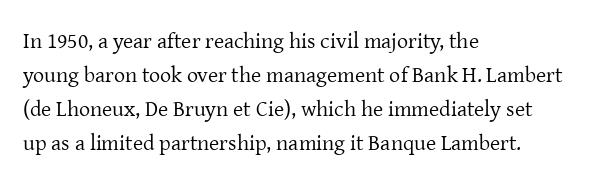
The image shows 22 px text type, upright; set left-aligned, normal line spacing (1.55x), normal letter spacing, not underlined.
